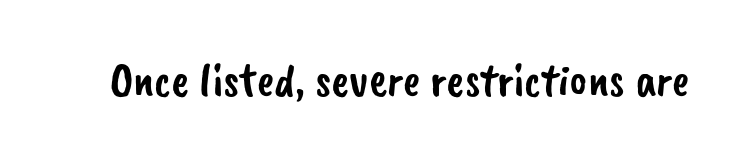
{"serif": "no", "width": "normal", "stroke_contrast": "low", "x_height": "small", "monospaced": "no", "underline": "no", "letter_spacing": "normal", "letter_spacing_em": 0.0, "glyph_px": 48}
